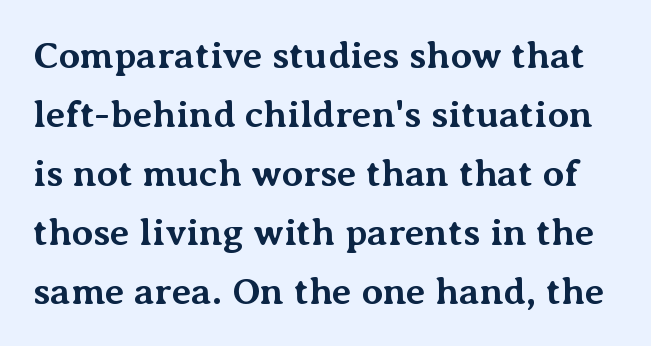
The image shows 38 px bold serif type, upright; set normal line spacing (1.55x), normal letter spacing, not underlined; medium stroke contrast and a medium x-height.
